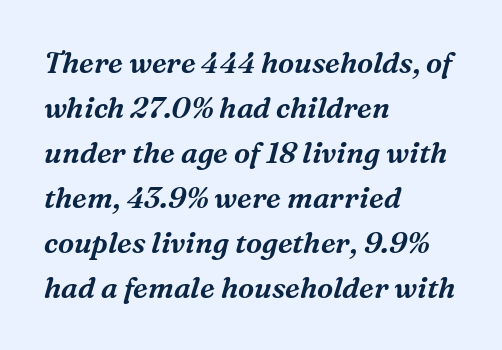
The image shows 29 px serif type, italic (leaning right); set left-aligned, normal line spacing (1.55x), normal letter spacing, not underlined; medium stroke contrast and a medium x-height.
